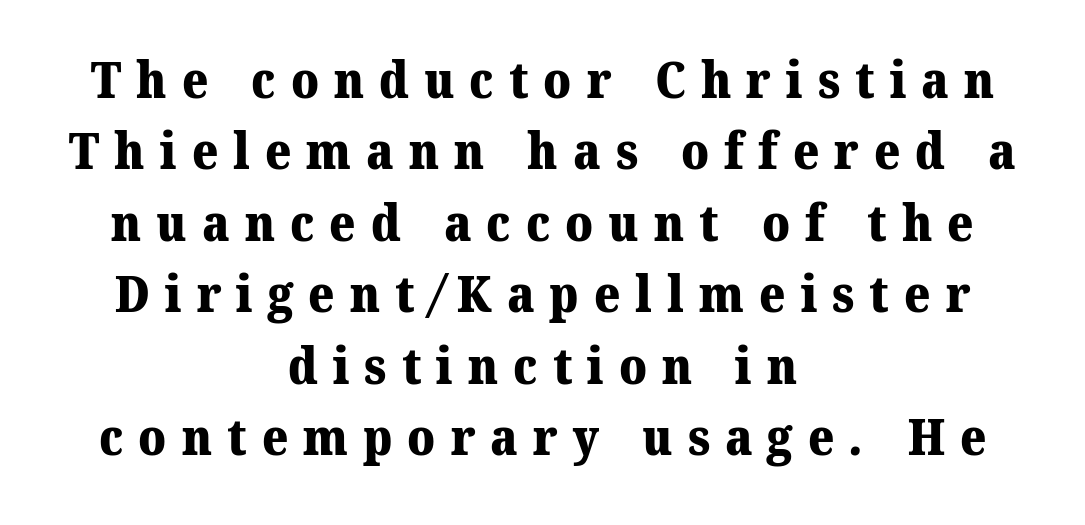
{"serif": "yes", "bold": "yes", "weight": "heavy", "width": "normal", "stroke_contrast": "medium", "x_height": "medium", "monospaced": "no", "underline": "no", "align": "center", "line_spacing": "normal", "line_spacing_ratio": 1.43, "letter_spacing": "wide", "letter_spacing_em": 0.3, "glyph_px": 50}
